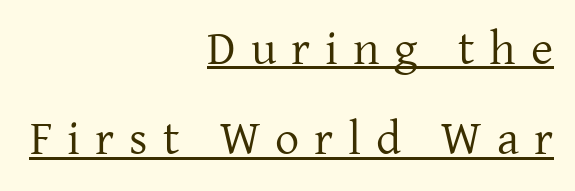
{"serif": "yes", "italic": "no", "bold": "no", "weight": "regular", "width": "normal", "stroke_contrast": "low", "x_height": "medium", "monospaced": "no", "underline": "yes", "align": "right", "line_spacing_ratio": 1.88, "letter_spacing": "wide", "letter_spacing_em": 0.31, "glyph_px": 48}
